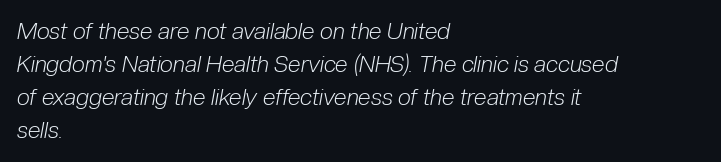
{"italic": "yes", "lean": "right", "slant_degrees": 10, "bold": "no", "underline": "no", "align": "left", "line_spacing": "normal", "line_spacing_ratio": 1.44, "letter_spacing": "normal", "letter_spacing_em": 0.0, "glyph_px": 23}
